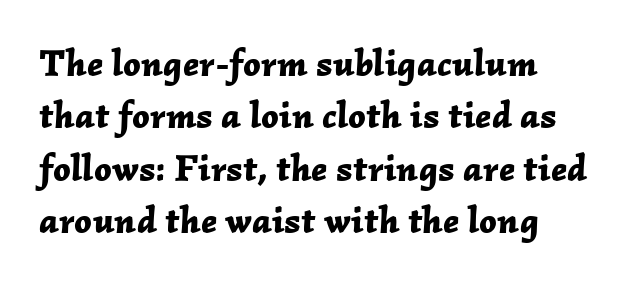
Q: Is the text bold? A: Yes.
Q: Is the text italic (slanted)? A: Yes, it leans right by about 2 degrees.
Q: Is the text underlined? A: No.
Q: How is the paragraph aligned? A: Left-aligned.
Q: Is the spacing between letters normal or unusually wide? A: Normal.
Q: Is the spacing between lines tight, normal or loose? A: Normal.
Q: Width (condensed, normal, or wide)? A: Normal.
Q: Stroke contrast? A: Low.
Q: x-height? A: Medium.
Q: Monospaced? A: No.
